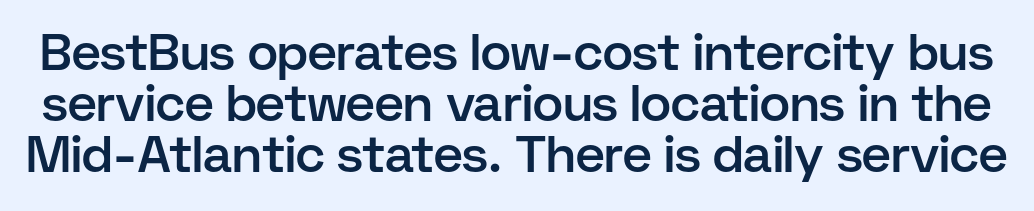
Just letters on the line, the space beneath them empty. You can tell it's not italic because the verticals are truly vertical. Stroke terminals: plain, sans-serif. Leading: reduced.
